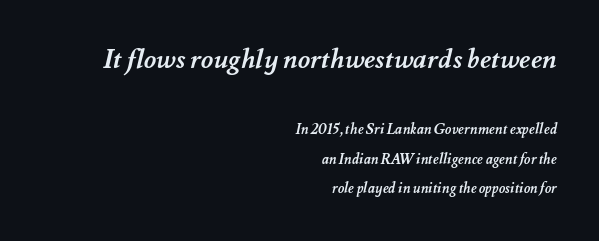
Q: Is the text bold? A: Yes.
Q: Is the text underlined? A: No.
Q: How is the paragraph aligned? A: Right-aligned.
Q: Is the spacing between letters normal or unusually wide? A: Normal.
Q: Is the spacing between lines tight, normal or loose? A: Loose.
Q: Which block of text is set in a larger size, the first (top) or the second (bottom)? A: The first (top) one.
